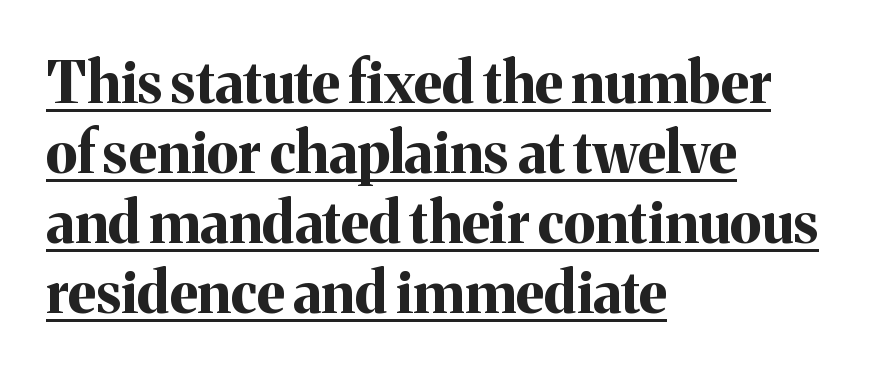
The image shows 57 px bold serif type, upright; set left-aligned, line spacing 1.23x, normal letter spacing, underlined; medium stroke contrast and a medium x-height.
